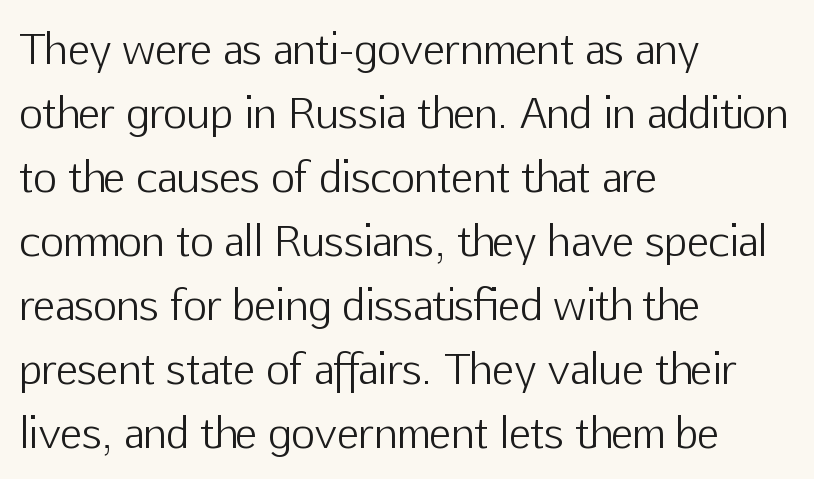
The image shows 41 px light sans-serif type, upright; set left-aligned, normal line spacing (1.56x), normal letter spacing, not underlined; low stroke contrast and a medium x-height.
